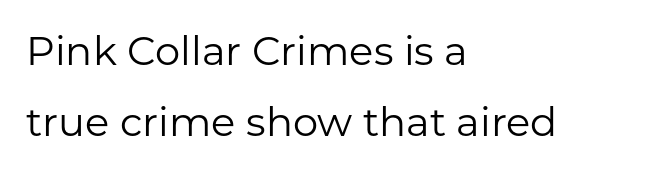
Characters follow at the spacing the type designer built in. These glyphs show unthickened strokes, regular width or finer. Nobody drew a line under any word here. You can tell it's not italic because the verticals are truly vertical. Nope, no serifs anywhere on these letters.
